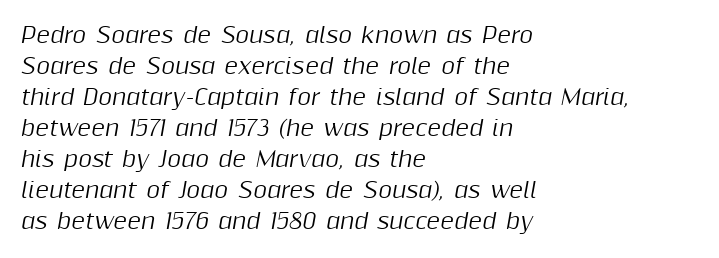
Evenly set lines give the paragraph a standard silhouette. Lines of text with bare space underneath. A classic flush-left, rag-right setting is used for this passage. Compared with ordinary roman type, these characters are visibly tilted. The passage shown has conventional tracking throughout.
